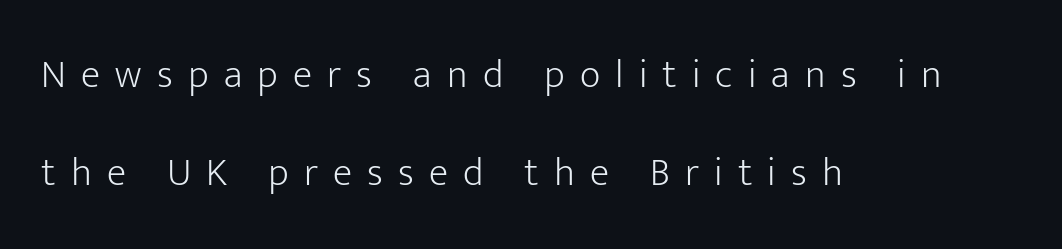
The image shows 40 px light sans-serif type, upright; set left-aligned, loose line spacing (2.46x), unusually wide letter spacing (+0.38 em), not underlined; low stroke contrast and a medium x-height.
